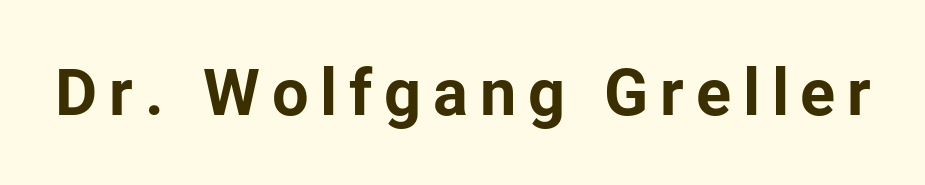
{"serif": "no", "italic": "no", "bold": "yes", "weight": "bold", "width": "normal", "stroke_contrast": "low", "x_height": "medium", "monospaced": "no", "underline": "no", "glyph_px": 65}
